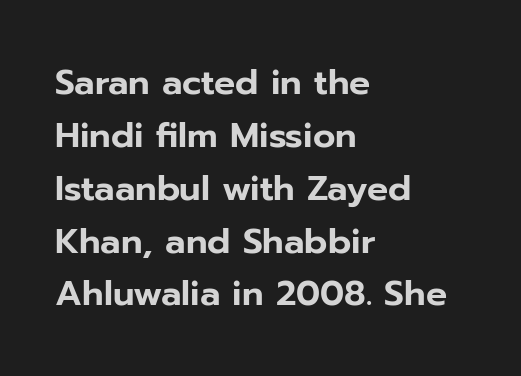
Q: Is the text italic (slanted)? A: No, it is upright.
Q: Is the typeface a serif or a sans-serif typeface? A: Sans-serif.
Q: Is the text underlined? A: No.
Q: How is the paragraph aligned? A: Left-aligned.
Q: Is the spacing between letters normal or unusually wide? A: Normal.
Q: Is the spacing between lines tight, normal or loose? A: Normal.
Q: Width (condensed, normal, or wide)? A: Normal.
Q: Stroke contrast? A: Low.
Q: x-height? A: Medium.
Q: Monospaced? A: No.
